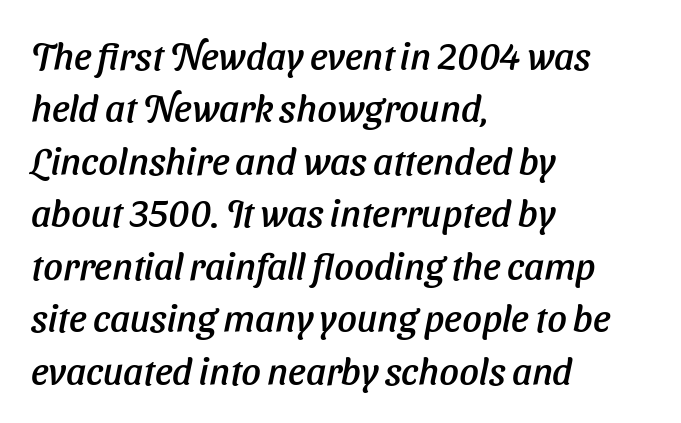
{"width": "normal", "stroke_contrast": "low", "x_height": "medium", "monospaced": "no", "underline": "no", "align": "left", "line_spacing": "normal", "line_spacing_ratio": 1.38, "letter_spacing": "normal", "letter_spacing_em": 0.0, "glyph_px": 38}
